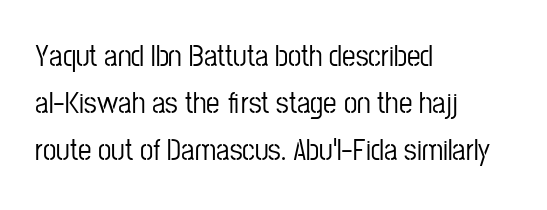
You could not count columns in this text — the font is proportionally spaced. Honestly, the row spacing looks completely unremarkable. The letters stand upright; this is a roman face. Nobody drew a line under any word here. The designer went with a sans here, leaving each stem footless.
